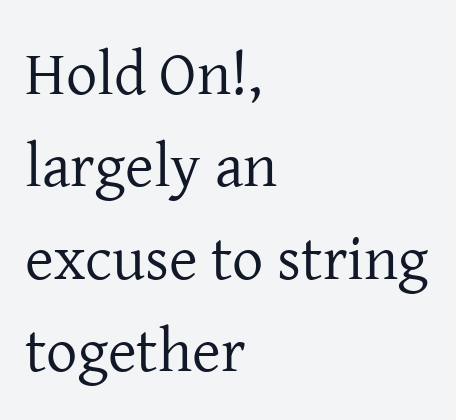
Q: Is the text bold? A: No.
Q: Is the text italic (slanted)? A: No, it is upright.
Q: Is the typeface a serif or a sans-serif typeface? A: Serif.
Q: Is the text underlined? A: No.
Q: How is the paragraph aligned? A: Left-aligned.
Q: Is the spacing between letters normal or unusually wide? A: Normal.
Q: Is the spacing between lines tight, normal or loose? A: Normal.
Q: Width (condensed, normal, or wide)? A: Normal.
Q: Stroke contrast? A: Low.
Q: x-height? A: Medium.
Q: Monospaced? A: No.
